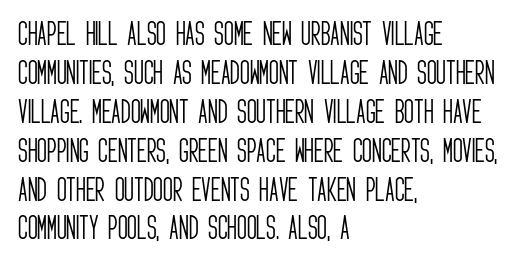
The image shows 27 px text type, upright; set left-aligned, normal line spacing (1.44x), normal letter spacing, not underlined.
